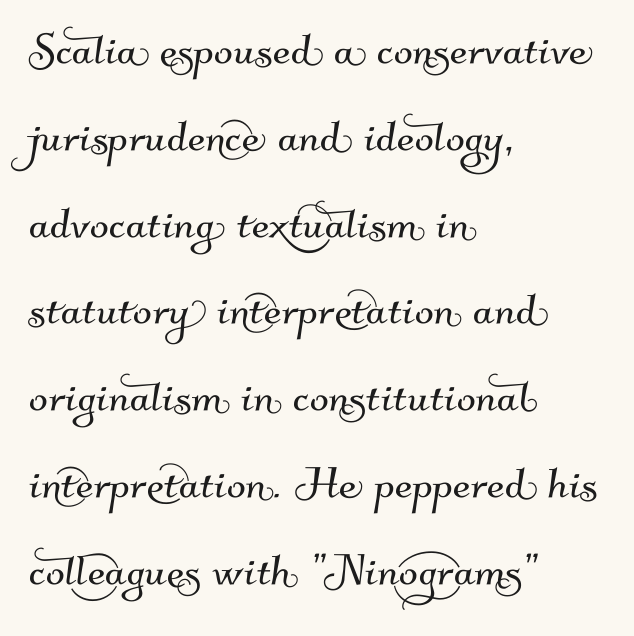
Q: Is the typeface a serif or a sans-serif typeface? A: Sans-serif.
Q: Is the text underlined? A: No.
Q: How is the paragraph aligned? A: Left-aligned.
Q: Is the spacing between letters normal or unusually wide? A: Normal.
Q: Is the spacing between lines tight, normal or loose? A: Normal.
Q: Width (condensed, normal, or wide)? A: Normal.
Q: Stroke contrast? A: Medium.
Q: x-height? A: Small.
Q: Monospaced? A: No.
